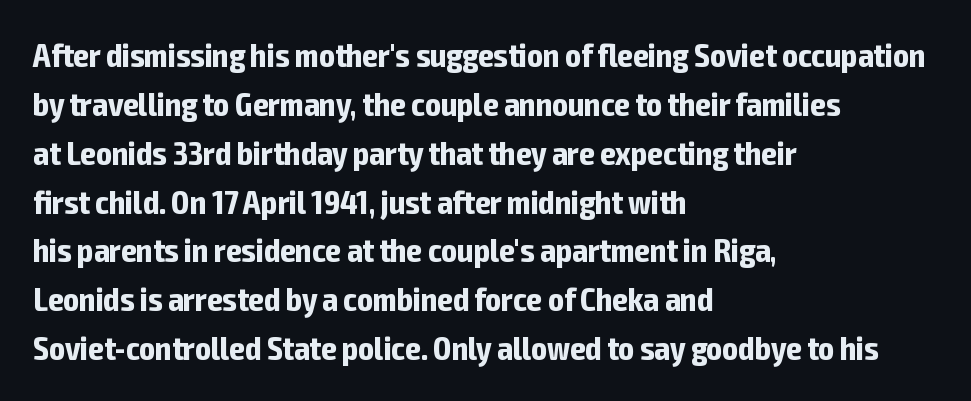
The image shows 33 px bold, condensed sans-serif type, upright; set left-aligned, normal line spacing (1.48x), normal letter spacing, not underlined; low stroke contrast and a medium x-height.
